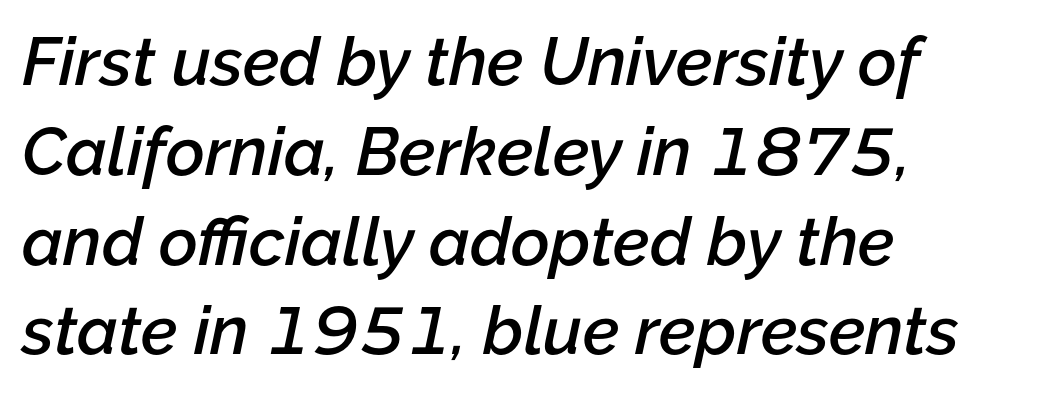
The image shows 67 px semibold type, italic (leaning right); set left-aligned, normal line spacing (1.34x), normal letter spacing, not underlined; low stroke contrast and a medium x-height.
